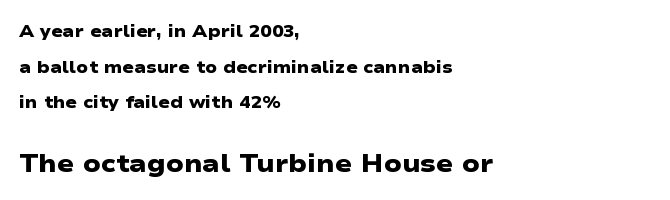
Every letter is thick-stroked: bold, no question. There is no visible air inserted between adjacent glyphs. The face used here appears at its bigger size in the lower chunk. The lines in this sample share a left origin and differ only in where they stop. Honestly, the rows look like they've been pulled way apart.
